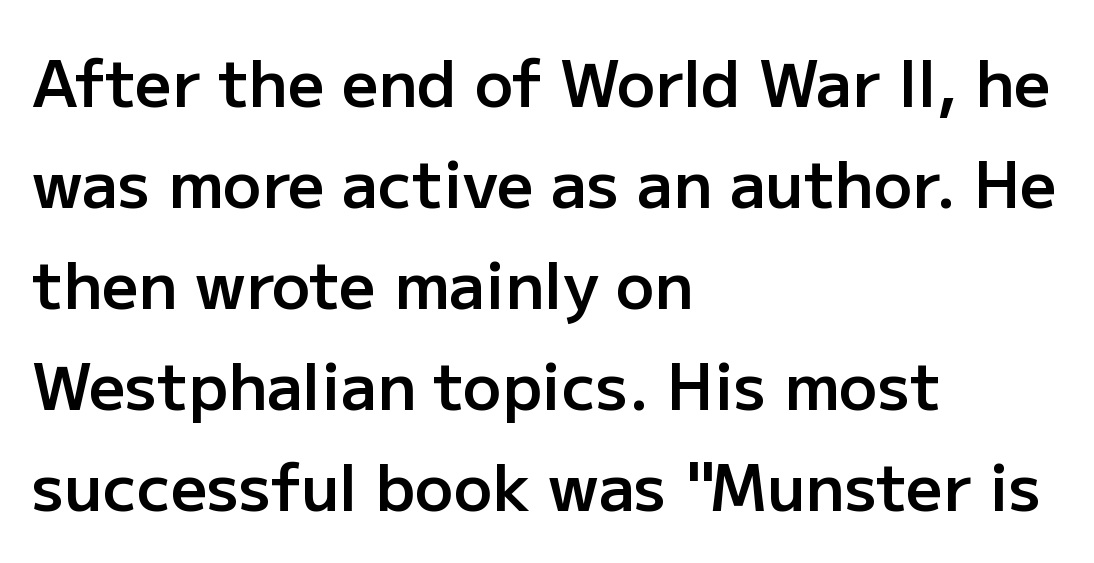
This is the regular roman posture of the typeface. Descenders are the only things crossing below the line. Weight: semibold (demi). Successive baselines arrive at the customary interval. How are the letters spaced? Ordinarily, with no added tracking.
